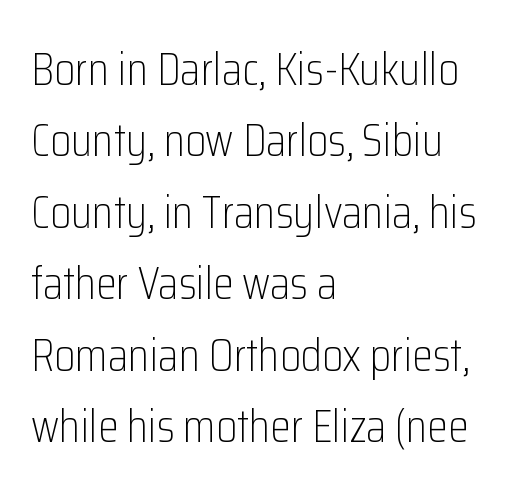
{"serif": "no", "italic": "no", "bold": "no", "weight": "light", "width": "condensed", "stroke_contrast": "low", "x_height": "medium", "monospaced": "no", "underline": "no", "align": "left", "line_spacing": "normal", "line_spacing_ratio": 1.52, "letter_spacing": "normal", "letter_spacing_em": 0.0, "glyph_px": 47}
